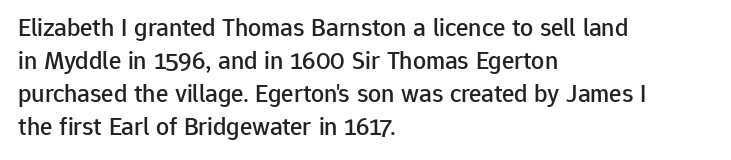
{"italic": "no", "underline": "no", "align": "left", "line_spacing": "normal", "line_spacing_ratio": 1.27, "letter_spacing": "normal", "letter_spacing_em": 0.0, "glyph_px": 26}
